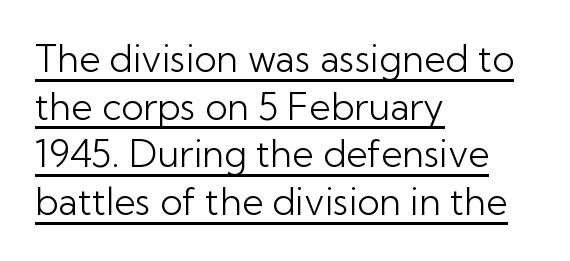
The image shows 37 px light sans-serif type, upright; set left-aligned, normal line spacing (1.29x), normal letter spacing, underlined; low stroke contrast and a medium x-height.
